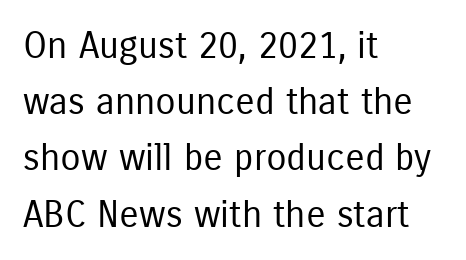
Casual observation: everything's shoved over to the left. Notice how descenders clear the ascenders below comfortably — that's standard leading. Nope, no serifs anywhere on these letters. The horizontal fit of the characters is conventional and even.
